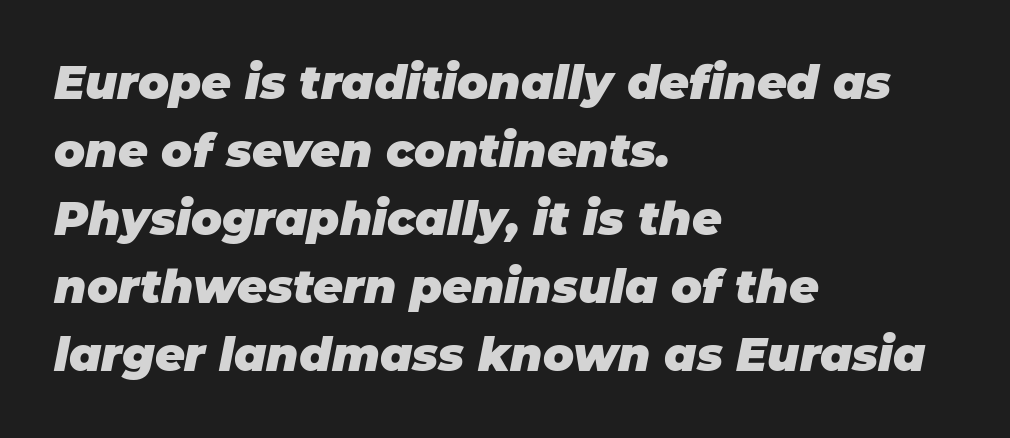
{"italic": "yes", "lean": "right", "slant_degrees": 11, "bold": "yes", "weight": "heavy", "width": "normal", "stroke_contrast": "low", "x_height": "large", "monospaced": "no", "underline": "no", "align": "left", "line_spacing": "normal", "line_spacing_ratio": 1.48, "letter_spacing": "normal", "letter_spacing_em": 0.0, "glyph_px": 46}
